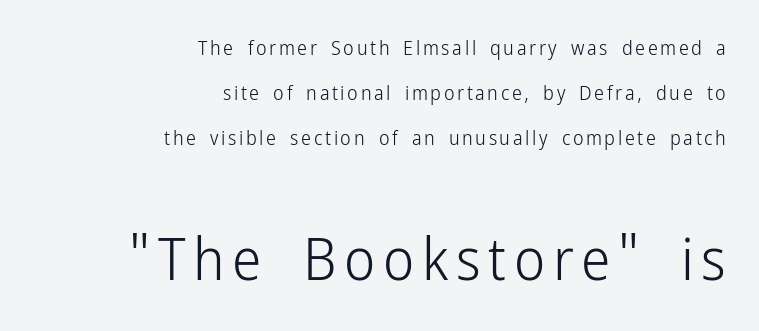
{"serif": "no", "italic": "no", "bold": "no", "weight": "light", "width": "condensed", "stroke_contrast": "low", "x_height": "medium", "monospaced": "no", "underline": "no", "align": "right", "line_spacing": "loose", "line_spacing_ratio": 2.26, "larger_block": "second", "size_ratio": 2.95, "glyph_px": 59}
